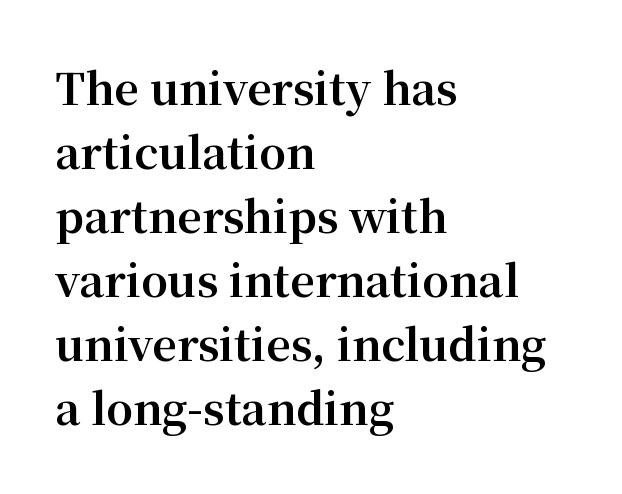
{"serif": "yes", "italic": "no", "bold": "yes", "weight": "bold", "width": "normal", "stroke_contrast": "medium", "x_height": "medium", "monospaced": "no", "underline": "no", "align": "left", "line_spacing": "normal", "line_spacing_ratio": 1.49, "letter_spacing": "normal", "letter_spacing_em": 0.0, "glyph_px": 43}
